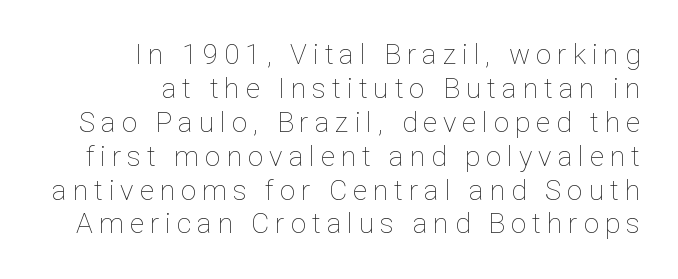
Q: Is the text bold? A: No.
Q: Is the text italic (slanted)? A: No, it is upright.
Q: Is the text underlined? A: No.
Q: How is the paragraph aligned? A: Right-aligned.
Q: Is the spacing between letters normal or unusually wide? A: Unusually wide.
Q: Width (condensed, normal, or wide)? A: Normal.
Q: Stroke contrast? A: Low.
Q: x-height? A: Medium.
Q: Monospaced? A: No.
